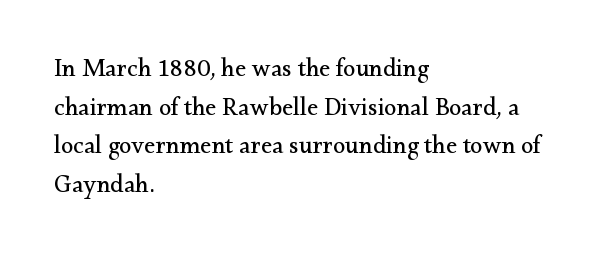
Q: Is the text bold? A: No.
Q: Is the text italic (slanted)? A: No, it is upright.
Q: Is the text underlined? A: No.
Q: How is the paragraph aligned? A: Left-aligned.
Q: Is the spacing between letters normal or unusually wide? A: Normal.
Q: Is the spacing between lines tight, normal or loose? A: Normal.
